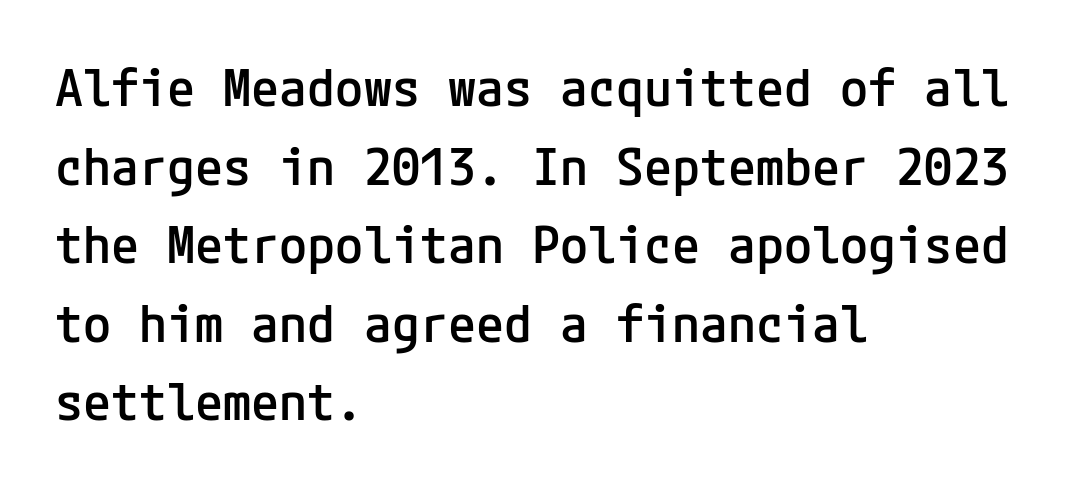
Notice how the passage keeps a crisp vertical edge on the left only. The gaps between neighbouring characters are ordinary and unremarkable. What's the leading like? Ordinary, nothing unusual. Does the weight exceed regular? Yes, but only to semibold. The typography opts for an upright posture over an oblique one.
